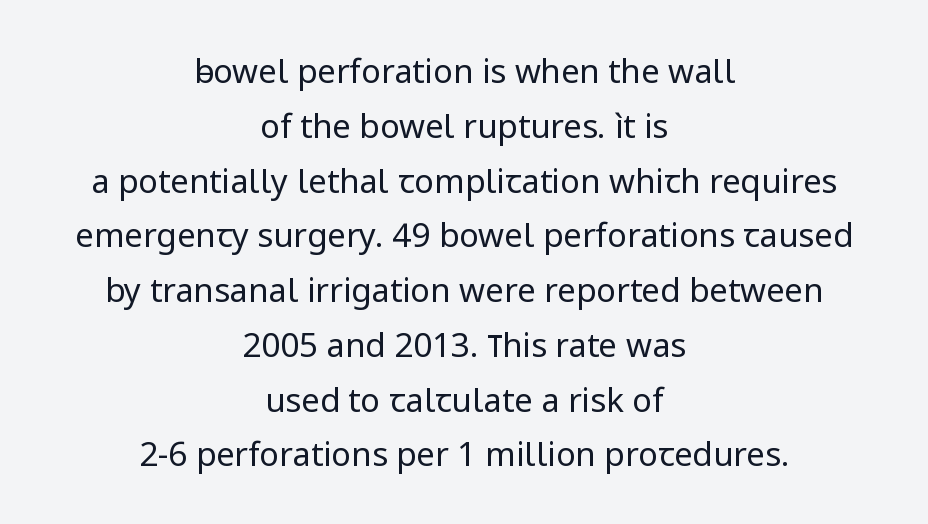
Q: Is the text bold? A: No.
Q: Is the text italic (slanted)? A: No, it is upright.
Q: Is the typeface a serif or a sans-serif typeface? A: Sans-serif.
Q: Is the text underlined? A: No.
Q: How is the paragraph aligned? A: Centered.
Q: Is the spacing between letters normal or unusually wide? A: Normal.
Q: Is the spacing between lines tight, normal or loose? A: Normal.
Q: Width (condensed, normal, or wide)? A: Normal.
Q: Stroke contrast? A: Low.
Q: x-height? A: Medium.
Q: Monospaced? A: No.
